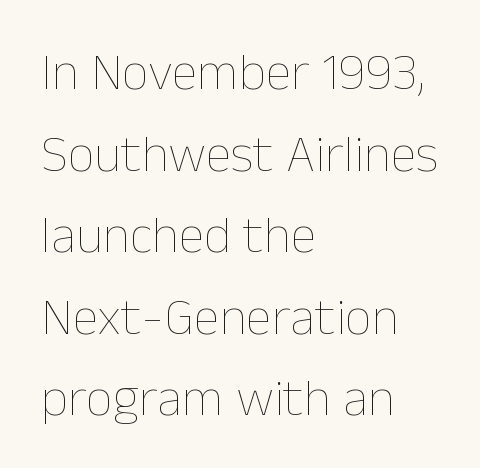
{"italic": "no", "bold": "no", "weight": "thin", "width": "normal", "stroke_contrast": "low", "x_height": "medium", "monospaced": "no", "underline": "no", "align": "left", "line_spacing": "normal", "line_spacing_ratio": 1.54, "letter_spacing": "normal", "letter_spacing_em": 0.0, "glyph_px": 53}
